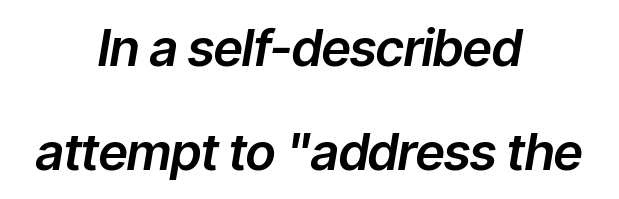
Q: Is the text italic (slanted)? A: Yes, it leans right by about 9 degrees.
Q: Is the text underlined? A: No.
Q: How is the paragraph aligned? A: Centered.
Q: Is the spacing between letters normal or unusually wide? A: Normal.
Q: Is the spacing between lines tight, normal or loose? A: Loose.
Q: Width (condensed, normal, or wide)? A: Normal.
Q: Stroke contrast? A: Low.
Q: x-height? A: Medium.
Q: Monospaced? A: No.
